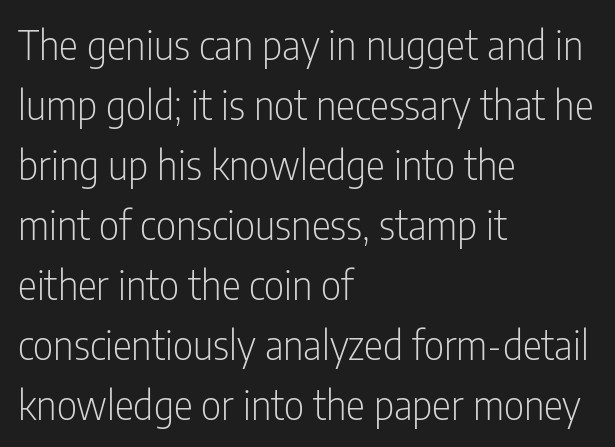
The rendering uses natural spacing where letterforms have individual widths. Designer's note — italics off, roman on. Every row of glyphs begins at an identical x-position on the left. Rule under the text: the space is simply empty. The strokes carry an ordinary text weight at most.
